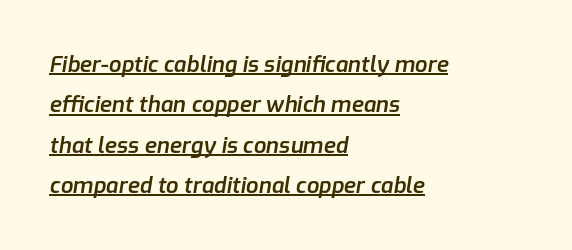
{"italic": "yes", "lean": "right", "slant_degrees": 9, "bold": "semi", "underline": "yes", "align": "left", "line_spacing_ratio": 1.83, "letter_spacing": "normal", "letter_spacing_em": 0.0, "glyph_px": 22}
